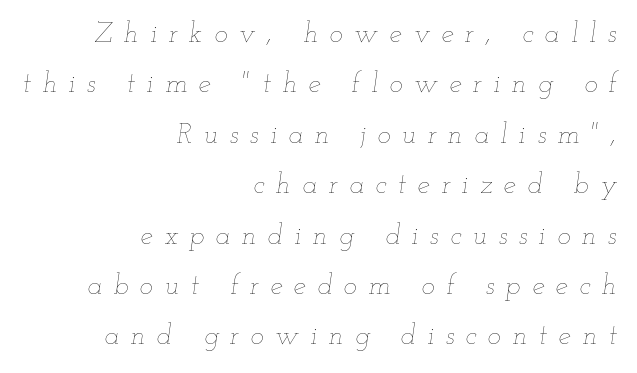
Q: Is the text bold? A: No.
Q: Is the text italic (slanted)? A: Yes, it leans right by about 12 degrees.
Q: Is the text underlined? A: No.
Q: How is the paragraph aligned? A: Right-aligned.
Q: Is the spacing between letters normal or unusually wide? A: Unusually wide.
Q: Width (condensed, normal, or wide)? A: Wide.
Q: Stroke contrast? A: Low.
Q: x-height? A: Small.
Q: Monospaced? A: No.
